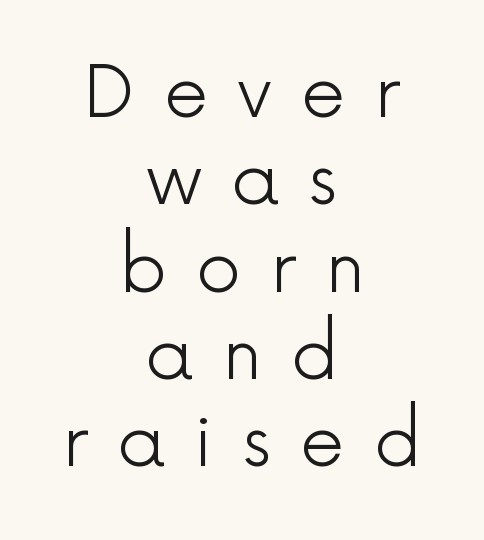
Q: Is the text bold? A: No.
Q: Is the text italic (slanted)? A: No, it is upright.
Q: Is the typeface a serif or a sans-serif typeface? A: Sans-serif.
Q: Is the text underlined? A: No.
Q: How is the paragraph aligned? A: Centered.
Q: Is the spacing between letters normal or unusually wide? A: Unusually wide.
Q: Width (condensed, normal, or wide)? A: Normal.
Q: x-height? A: Medium.
Q: Monospaced? A: No.
